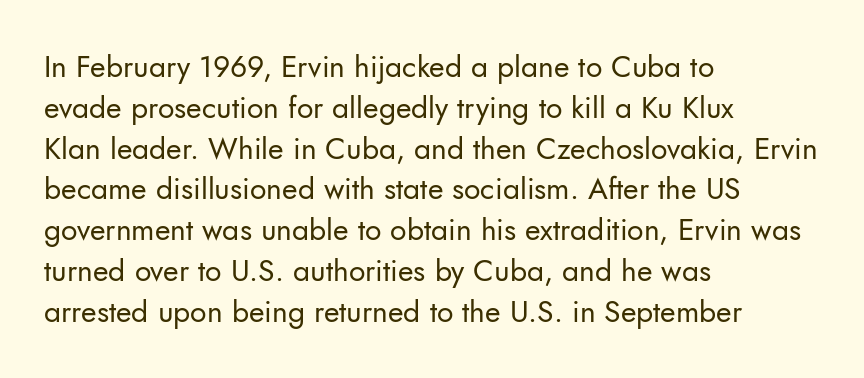
Short and long lines alike share a common starting point at left. The tracking reads as untouched default to a designer's eye. Normally led — the rows are evenly, conventionally spaced. A clean baseline with only descenders dipping below it. Think standard paragraph weight, or any step lighter than that.
